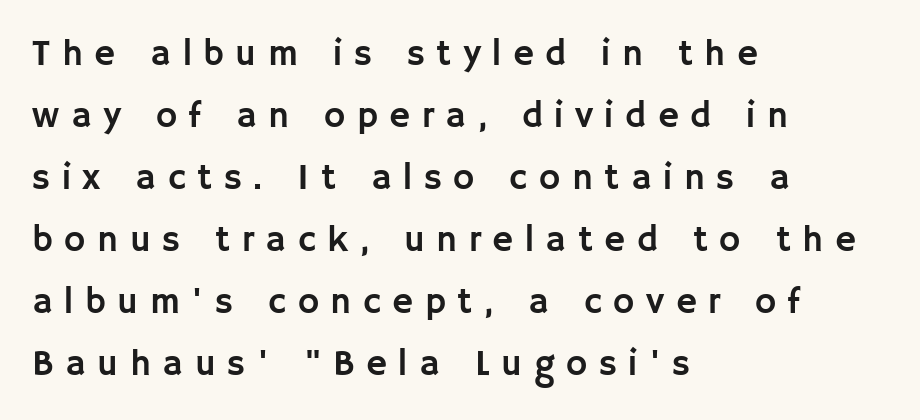
Q: Is the text italic (slanted)? A: No, it is upright.
Q: Is the typeface a serif or a sans-serif typeface? A: Sans-serif.
Q: Is the text underlined? A: No.
Q: How is the paragraph aligned? A: Left-aligned.
Q: Is the spacing between letters normal or unusually wide? A: Unusually wide.
Q: Width (condensed, normal, or wide)? A: Normal.
Q: Stroke contrast? A: Low.
Q: x-height? A: Large.
Q: Monospaced? A: No.
